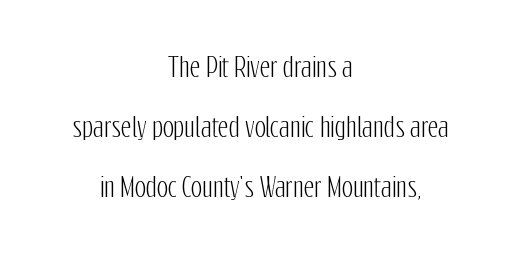
The image shows 26 px text type, upright; set centered, loose line spacing (2.31x), normal letter spacing, not underlined.
